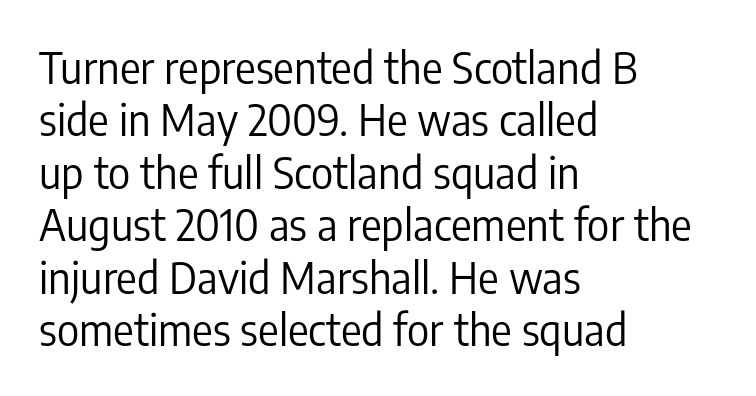
{"serif": "no", "italic": "no", "bold": "no", "weight": "regular", "width": "condensed", "stroke_contrast": "low", "x_height": "medium", "monospaced": "no", "underline": "no", "align": "left", "line_spacing_ratio": 1.22, "letter_spacing": "normal", "letter_spacing_em": 0.0, "glyph_px": 43}
